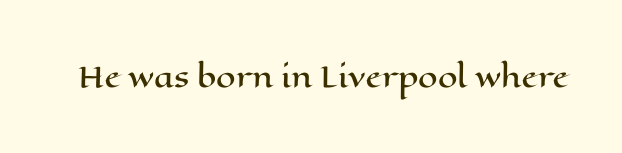
Students, note that the glyphs here touch the page at normal intervals. Honestly, there is no underline to notice here at all. Italic? Not at all — the glyphs are vertical. The rendering uses natural spacing where letterforms have individual widths.
